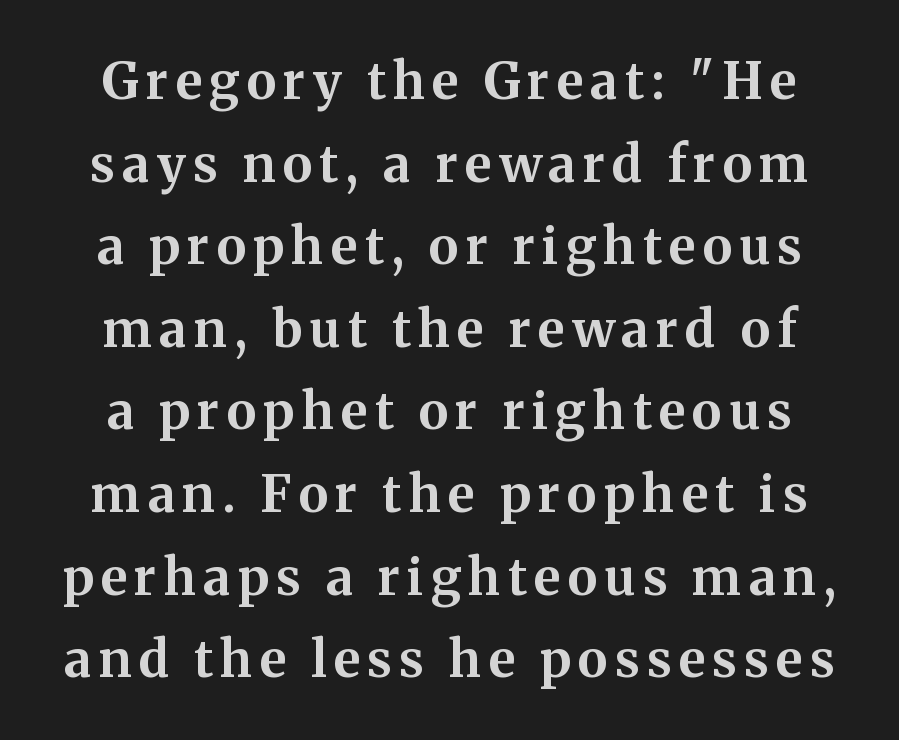
Character widths vary here, with narrow letters taking less room than wide ones. When letters stand straight like this, we call the style roman or upright. The leading is moderate, giving the passage an even texture. The face used here has the dense, thick strokes of a bold. A typesetter would label this face a serif.
